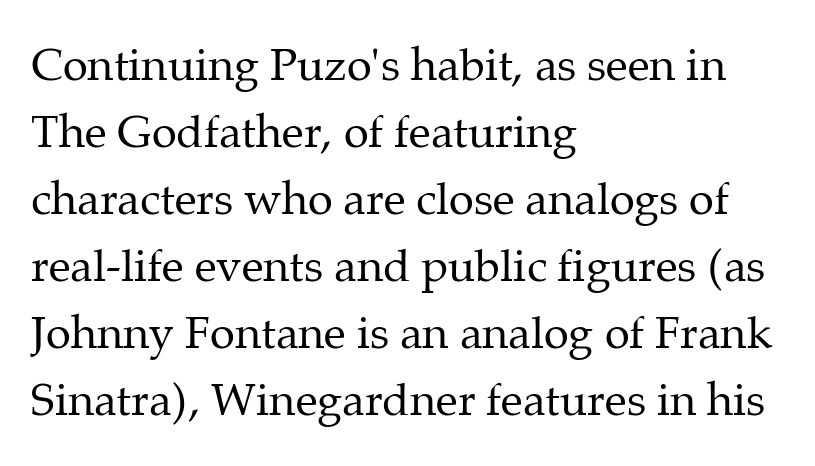
{"serif": "yes", "italic": "no", "bold": "no", "weight": "regular", "width": "normal", "stroke_contrast": "medium", "x_height": "medium", "monospaced": "no", "underline": "no", "align": "left", "line_spacing": "normal", "line_spacing_ratio": 1.49, "letter_spacing": "normal", "letter_spacing_em": 0.0, "glyph_px": 45}
